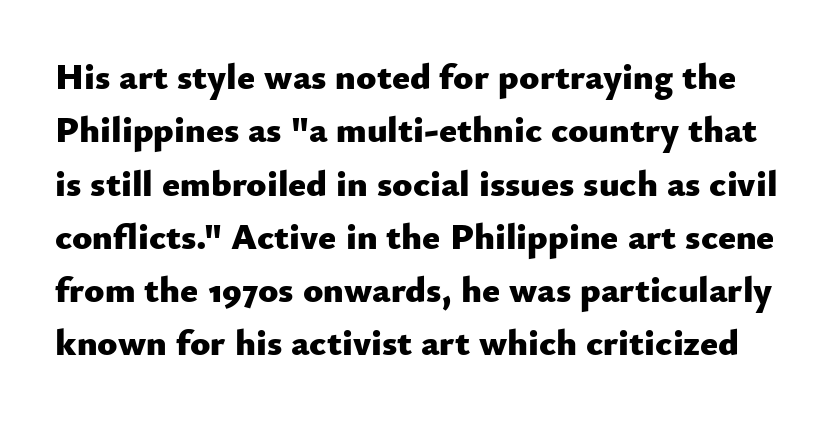
Q: Is the text bold? A: Yes.
Q: Is the text italic (slanted)? A: No, it is upright.
Q: Is the typeface a serif or a sans-serif typeface? A: Sans-serif.
Q: Is the text underlined? A: No.
Q: Is the spacing between letters normal or unusually wide? A: Normal.
Q: Is the spacing between lines tight, normal or loose? A: Normal.
Q: Width (condensed, normal, or wide)? A: Normal.
Q: Stroke contrast? A: Low.
Q: x-height? A: Small.
Q: Monospaced? A: No.
